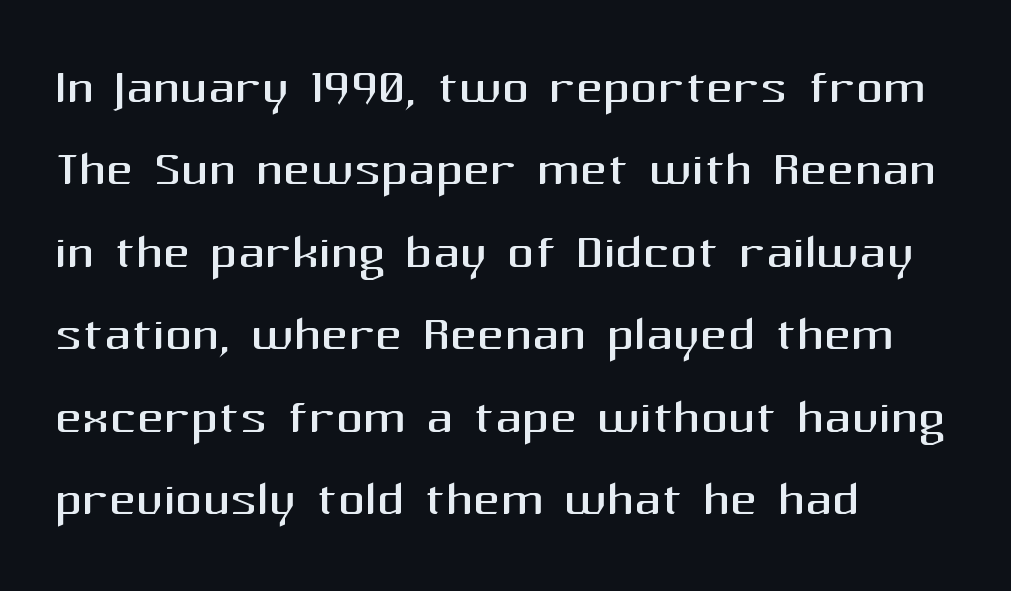
Q: Is the text bold? A: No.
Q: Is the text italic (slanted)? A: No, it is upright.
Q: Is the typeface a serif or a sans-serif typeface? A: Sans-serif.
Q: Is the text underlined? A: No.
Q: How is the paragraph aligned? A: Left-aligned.
Q: Is the spacing between letters normal or unusually wide? A: Normal.
Q: Width (condensed, normal, or wide)? A: Normal.
Q: Stroke contrast? A: Medium.
Q: x-height? A: Medium.
Q: Monospaced? A: No.
